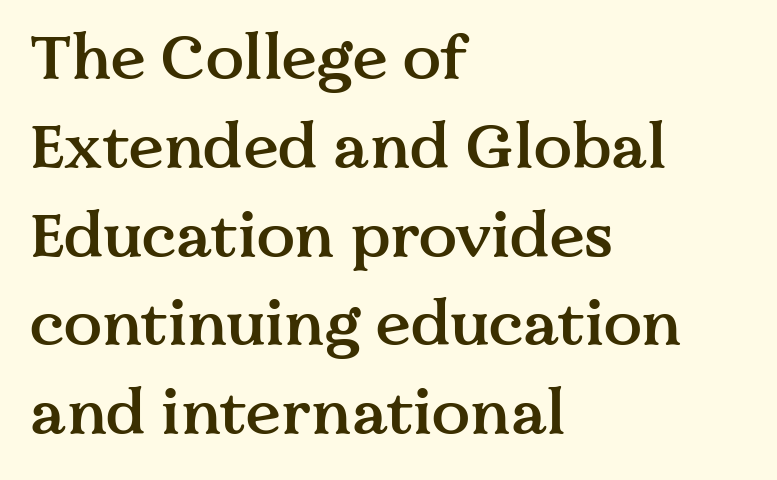
Q: Is the text bold? A: Semi-bold.
Q: Is the text italic (slanted)? A: No, it is upright.
Q: Is the typeface a serif or a sans-serif typeface? A: Serif.
Q: Is the text underlined? A: No.
Q: How is the paragraph aligned? A: Left-aligned.
Q: Is the spacing between letters normal or unusually wide? A: Normal.
Q: Is the spacing between lines tight, normal or loose? A: Normal.
Q: Width (condensed, normal, or wide)? A: Normal.
Q: Stroke contrast? A: Medium.
Q: x-height? A: Medium.
Q: Monospaced? A: No.
